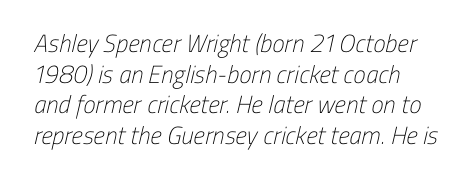
{"bold": "no", "underline": "no", "line_spacing_ratio": 1.23, "letter_spacing": "normal", "letter_spacing_em": 0.0, "glyph_px": 25}
